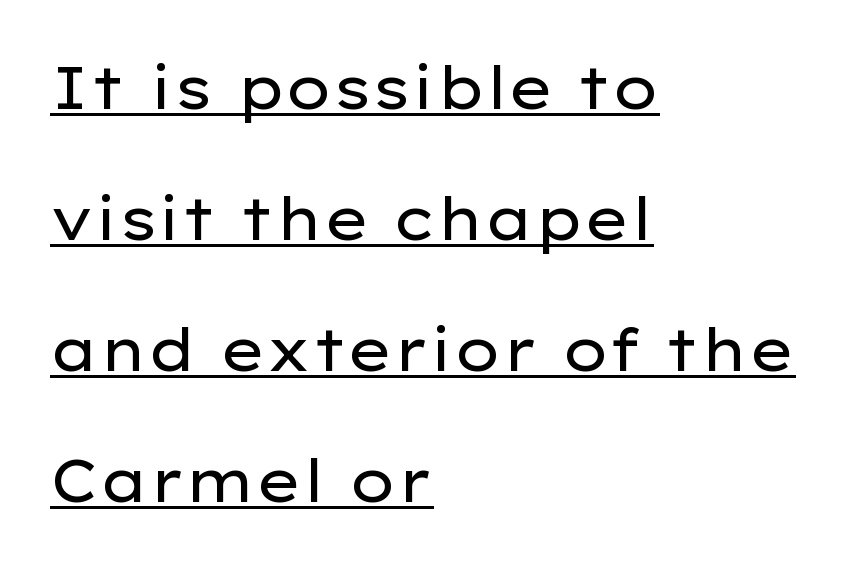
{"serif": "no", "italic": "no", "bold": "no", "weight": "regular", "width": "wide", "stroke_contrast": "low", "x_height": "medium", "monospaced": "no", "underline": "yes", "align": "left", "line_spacing": "loose", "line_spacing_ratio": 2.22, "letter_spacing": "normal", "letter_spacing_em": 0.0, "glyph_px": 59}
